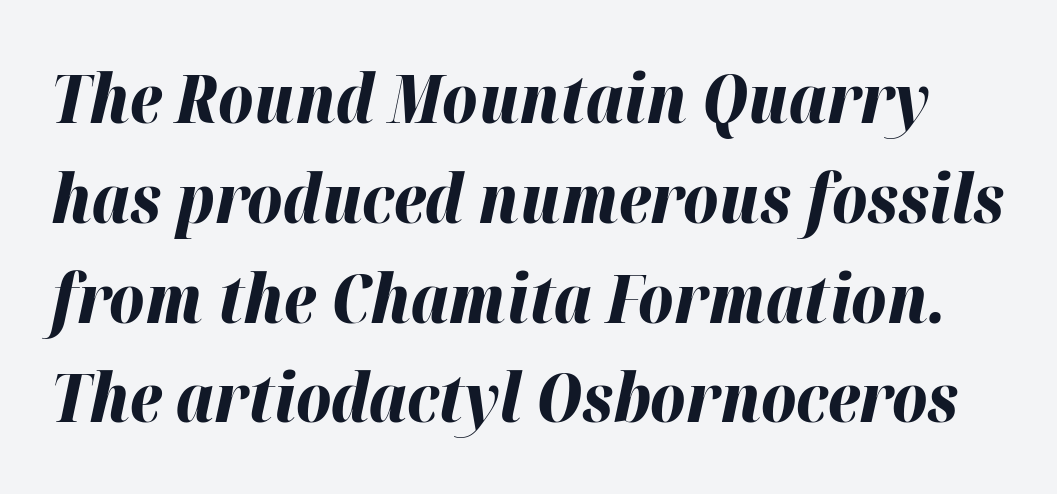
The image shows 67 px bold type, italic (leaning right); set normal line spacing (1.49x), normal letter spacing, not underlined; high stroke contrast and a medium x-height.
